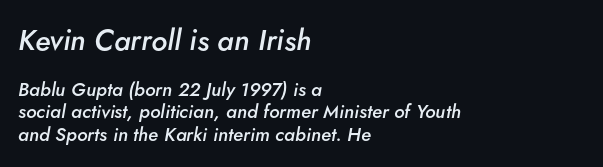
These lines keep a tight, regular rhythm from letter to letter. Here the designer chose a conventional face with non-uniform glyph widths. The string is rendered with underlining switched off. The rendering uses a semibold face; strokes are thickened but not to full bold. This is oblique type, the kind used for emphasis or titles.
